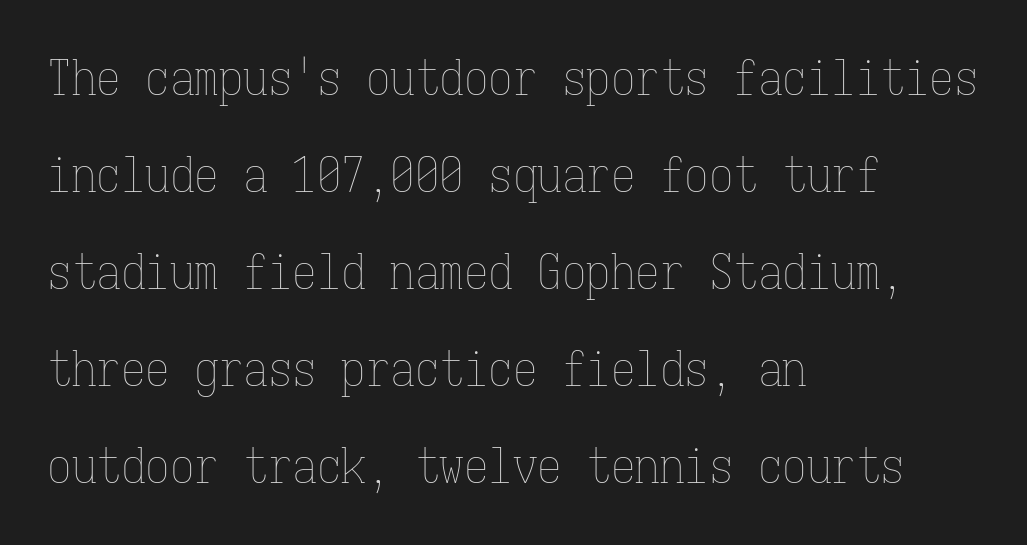
Spacing verdict: monospaced, one width for all characters. If you measured baseline to baseline, you'd find a long distance. Notice how the stems are strictly vertical — no italics here. Notice how the passage keeps a crisp vertical edge on the left only.
